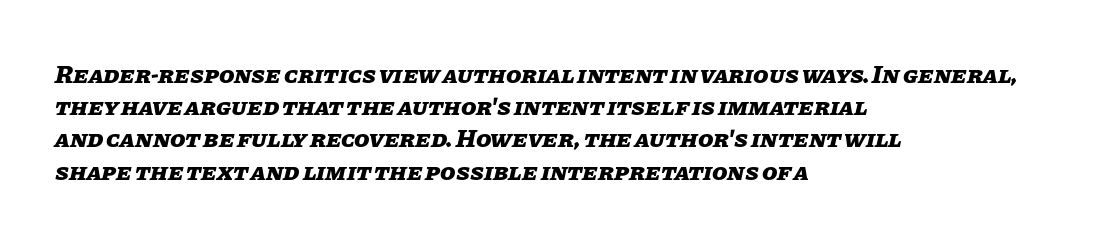
Would a proofreader flag this as italicized? Yes. Letter spacing: default. A bare baseline throughout the passage. The typesetter chose a ragged-right arrangement here. This block has exactly the height ordinary leading produces. Strokes here are thick enough to call this a true bold.
